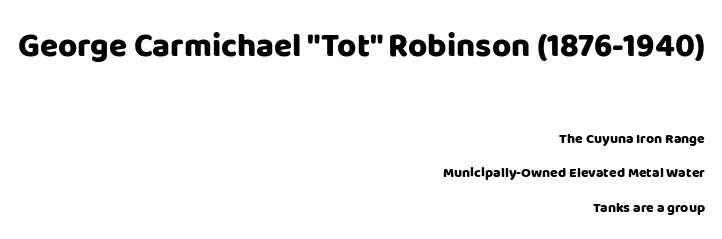
{"serif": "no", "italic": "no", "bold": "yes", "weight": "heavy", "width": "normal", "stroke_contrast": "low", "x_height": "large", "monospaced": "no", "underline": "no", "align": "right", "line_spacing": "loose", "line_spacing_ratio": 2.49, "letter_spacing": "normal", "letter_spacing_em": 0.0, "larger_block": "first", "size_ratio": 2.36, "glyph_px": 33}
